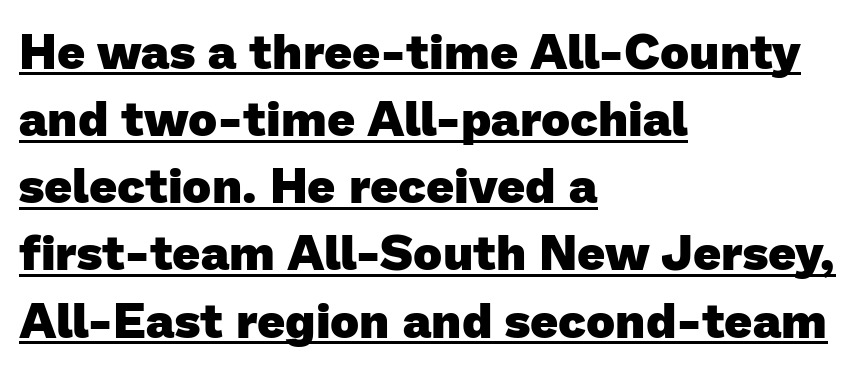
The image shows 49 px heavy sans-serif type; set left-aligned, normal line spacing (1.37x), normal letter spacing, underlined; low stroke contrast and a medium x-height.
